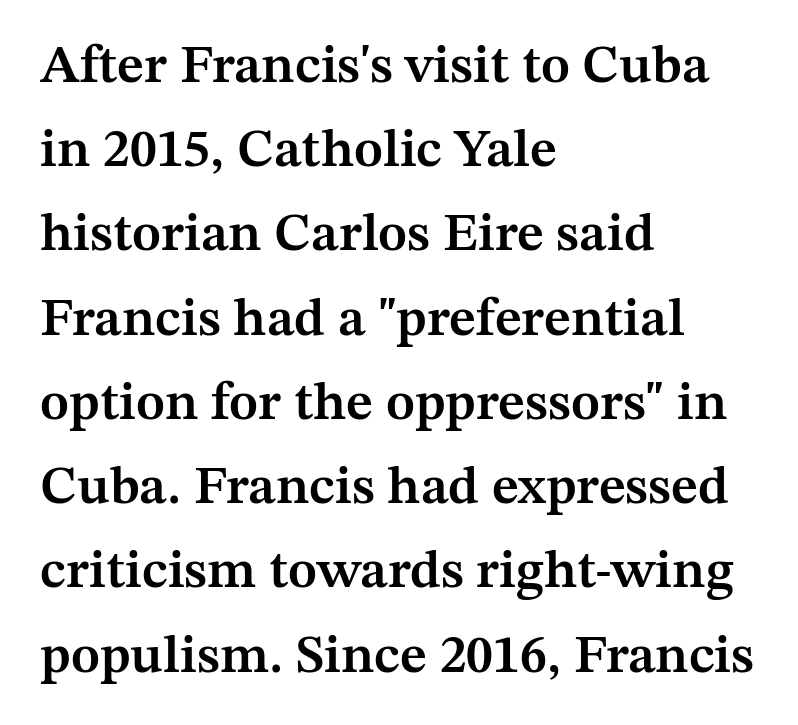
The rendering uses natural spacing where letterforms have individual widths. Every stem runs plumb, perpendicular to the baseline. The designer went with a serif here, giving each stem small feet. Here the glyphs are tracked normally, forming tight word shapes.
